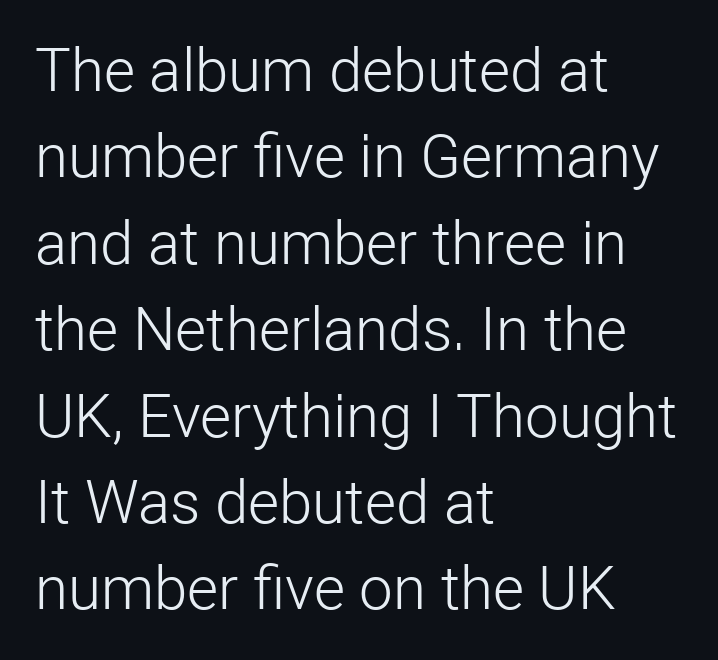
{"serif": "no", "italic": "no", "bold": "no", "weight": "light", "width": "normal", "stroke_contrast": "low", "x_height": "medium", "monospaced": "no", "underline": "no", "align": "left", "line_spacing": "normal", "line_spacing_ratio": 1.44, "letter_spacing": "normal", "letter_spacing_em": 0.0, "glyph_px": 60}
